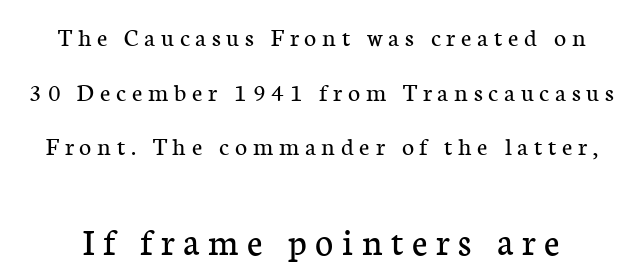
{"serif": "yes", "italic": "no", "bold": "no", "weight": "regular", "width": "normal", "stroke_contrast": "low", "x_height": "medium", "monospaced": "no", "underline": "no", "line_spacing": "loose", "line_spacing_ratio": 2.1, "letter_spacing": "wide", "letter_spacing_em": 0.22, "larger_block": "second", "size_ratio": 1.5, "glyph_px": 39}
